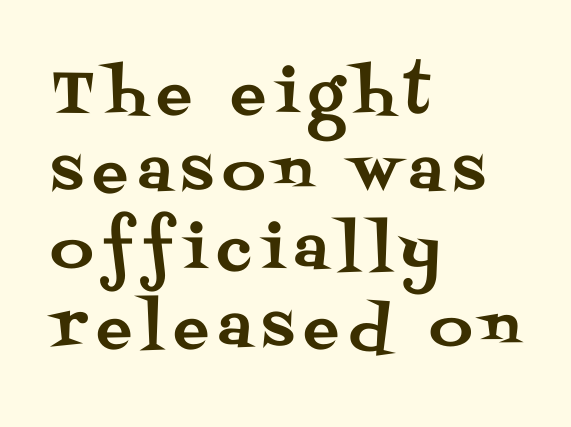
Q: Is the text italic (slanted)? A: No, it is upright.
Q: Is the typeface a serif or a sans-serif typeface? A: Serif.
Q: Is the text underlined? A: No.
Q: How is the paragraph aligned? A: Left-aligned.
Q: Is the spacing between lines tight, normal or loose? A: Normal.
Q: Width (condensed, normal, or wide)? A: Normal.
Q: Stroke contrast? A: Medium.
Q: x-height? A: Large.
Q: Monospaced? A: No.
